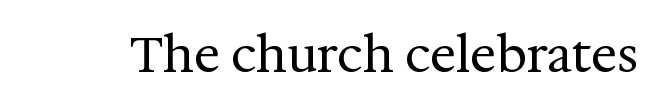
The image shows 49 px regular-weight serif type, upright; set normal letter spacing, not underlined; medium stroke contrast and a medium x-height.
